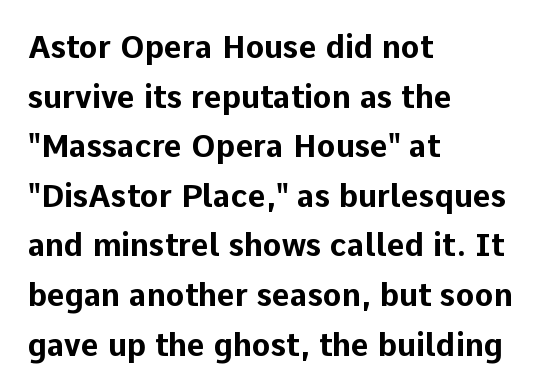
The image shows 31 px bold sans-serif type, upright; set left-aligned, normal line spacing (1.6x), normal letter spacing, not underlined; low stroke contrast and a medium x-height.
